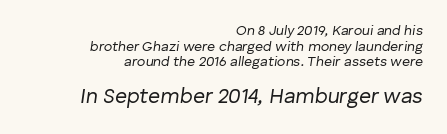
The image shows 21 px text type, italic (leaning right); set right-aligned, tight line spacing (1.11x), normal letter spacing, not underlined; the second (bottom) block is 1.5x larger.
